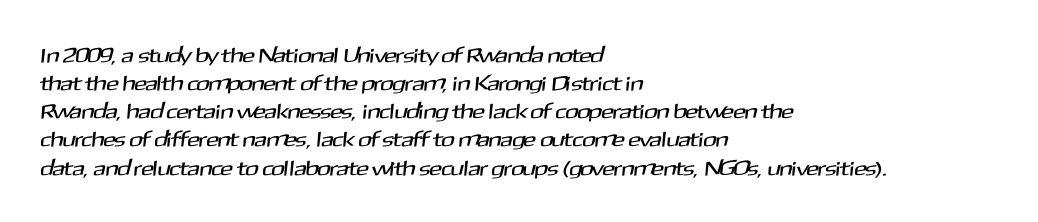
Q: Is the text underlined? A: No.
Q: How is the paragraph aligned? A: Left-aligned.
Q: Is the spacing between letters normal or unusually wide? A: Normal.
Q: Is the spacing between lines tight, normal or loose? A: Normal.
